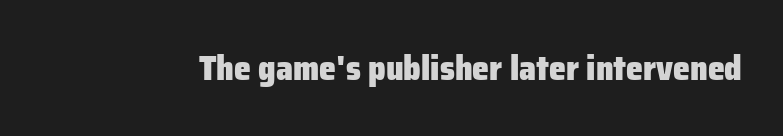
The type sits square on the baseline with zero lean. The face used here has the dense, thick strokes of a bold. Descenders hang freely into open space. The passage shown has conventional tracking throughout. The type family on display is of the sans-serif kind. Think of a printed novel: that variable character pitch is what you see here.
